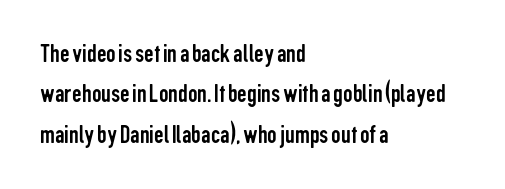
Q: Is the text bold? A: No.
Q: Is the text italic (slanted)? A: No, it is upright.
Q: Is the text underlined? A: No.
Q: How is the paragraph aligned? A: Left-aligned.
Q: Is the spacing between letters normal or unusually wide? A: Normal.
Q: Is the spacing between lines tight, normal or loose? A: Normal.
